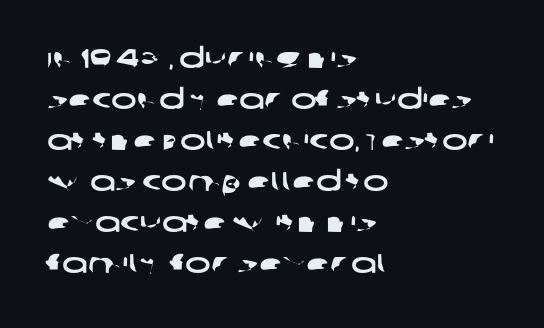
{"underline": "no", "align": "left", "line_spacing": "normal", "line_spacing_ratio": 1.52, "letter_spacing": "normal", "letter_spacing_em": 0.0, "glyph_px": 27}
